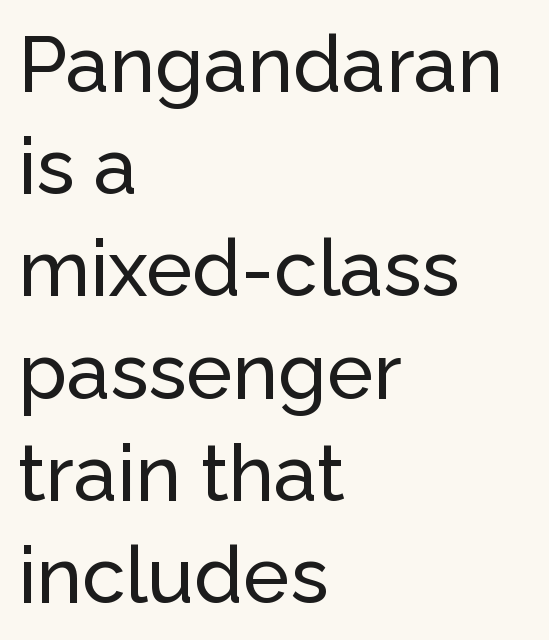
{"serif": "no", "italic": "no", "width": "normal", "stroke_contrast": "low", "x_height": "medium", "monospaced": "no", "underline": "no", "align": "left", "line_spacing": "normal", "line_spacing_ratio": 1.31, "letter_spacing": "normal", "letter_spacing_em": 0.0, "glyph_px": 78}
